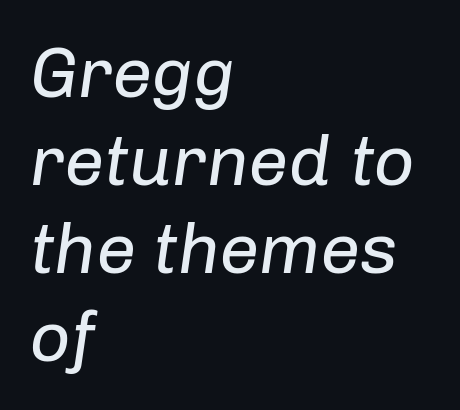
The image shows 71 px regular-weight type, italic (leaning right); set left-aligned, line spacing 1.24x, normal letter spacing, not underlined; low stroke contrast and a medium x-height.
